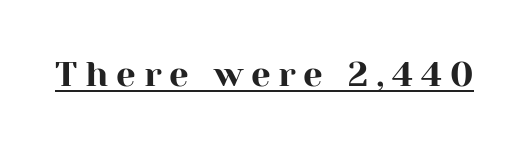
The image shows 35 px serif type, upright; set unusually wide letter spacing (+0.22 em), underlined; high stroke contrast and a medium x-height.
